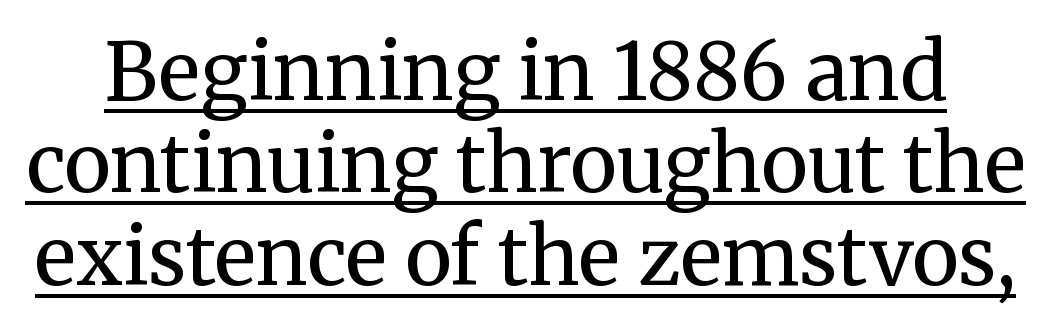
Q: Is the text bold? A: No.
Q: Is the text italic (slanted)? A: No, it is upright.
Q: Is the typeface a serif or a sans-serif typeface? A: Serif.
Q: Is the text underlined? A: Yes.
Q: Is the spacing between letters normal or unusually wide? A: Normal.
Q: Width (condensed, normal, or wide)? A: Normal.
Q: Stroke contrast? A: Medium.
Q: x-height? A: Medium.
Q: Monospaced? A: No.
